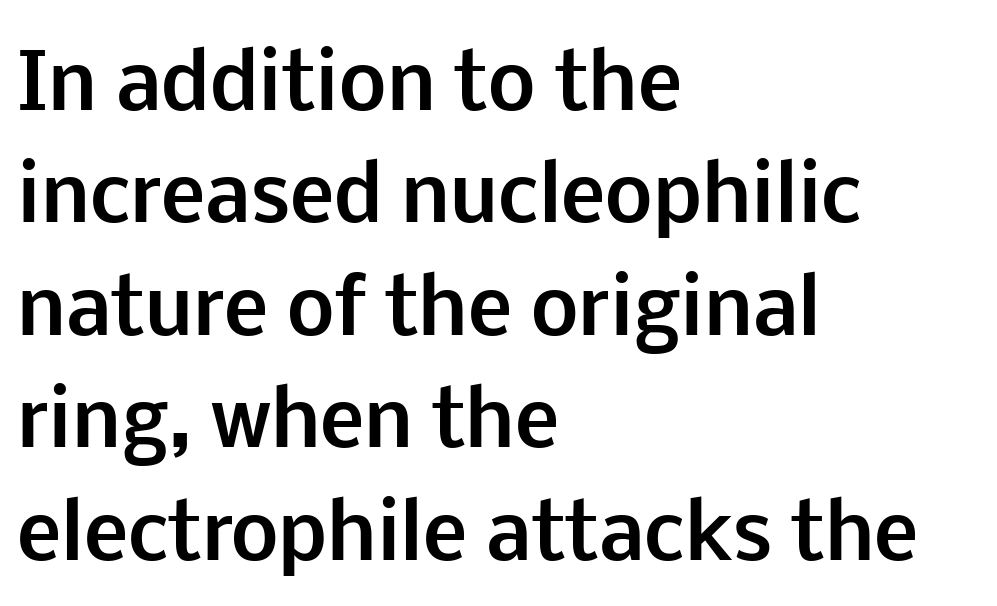
Q: Is the text bold? A: Yes.
Q: Is the text italic (slanted)? A: No, it is upright.
Q: Is the typeface a serif or a sans-serif typeface? A: Sans-serif.
Q: Is the text underlined? A: No.
Q: How is the paragraph aligned? A: Left-aligned.
Q: Is the spacing between letters normal or unusually wide? A: Normal.
Q: Is the spacing between lines tight, normal or loose? A: Normal.
Q: Width (condensed, normal, or wide)? A: Normal.
Q: Stroke contrast? A: Low.
Q: x-height? A: Medium.
Q: Monospaced? A: No.
